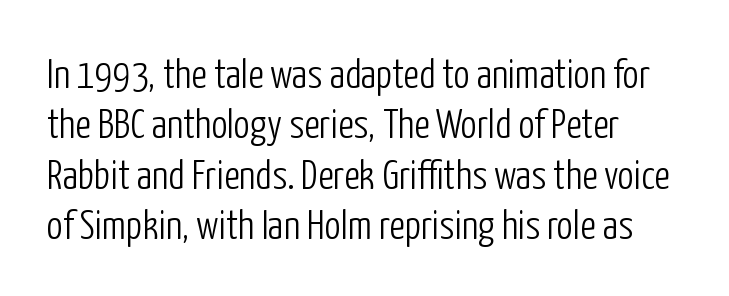
{"serif": "no", "italic": "no", "bold": "no", "weight": "light", "width": "condensed", "stroke_contrast": "low", "x_height": "medium", "monospaced": "no", "underline": "no", "line_spacing_ratio": 1.23, "letter_spacing": "normal", "letter_spacing_em": 0.0, "glyph_px": 41}
